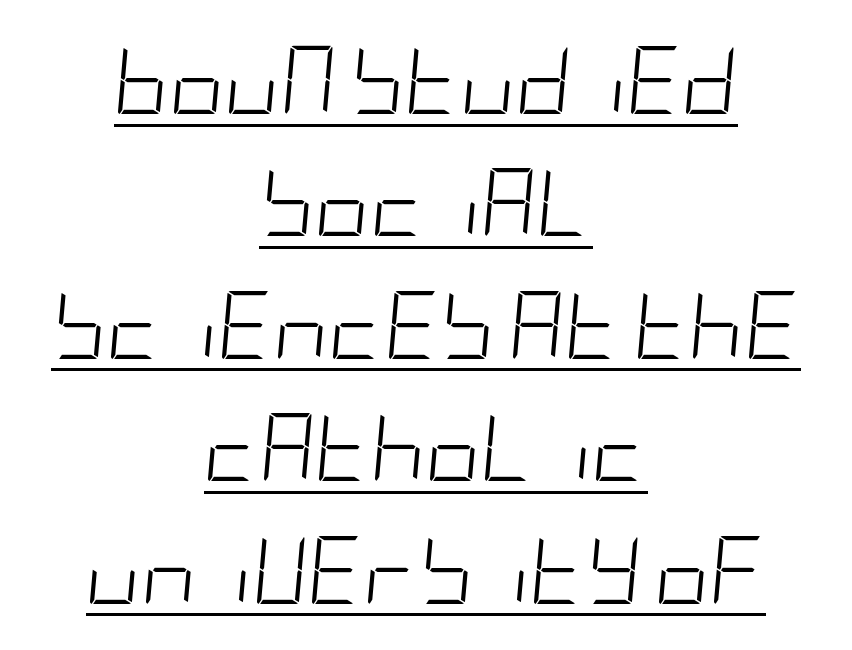
{"italic": "yes", "lean": "right", "slant_degrees": 5, "bold": "no", "weight": "light", "width": "condensed", "stroke_contrast": "low", "x_height": "large", "underline": "yes", "align": "center", "line_spacing_ratio": 1.8, "letter_spacing": "normal", "letter_spacing_em": 0.0, "glyph_px": 68}
